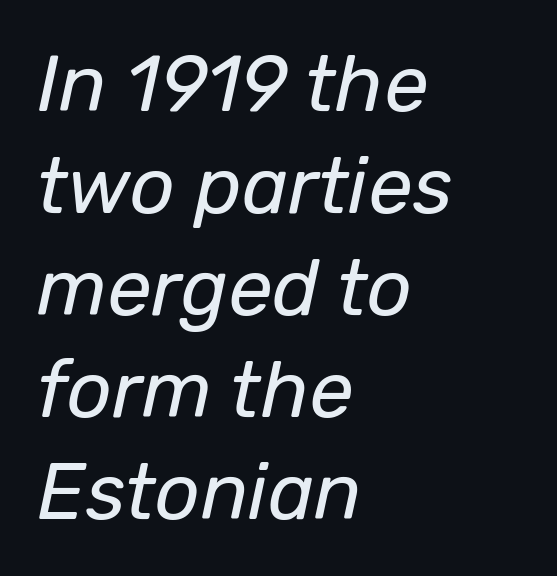
{"italic": "yes", "lean": "right", "slant_degrees": 12, "bold": "no", "weight": "regular", "width": "normal", "stroke_contrast": "low", "x_height": "medium", "monospaced": "no", "underline": "no", "align": "left", "line_spacing": "normal", "line_spacing_ratio": 1.29, "letter_spacing": "normal", "letter_spacing_em": 0.0, "glyph_px": 79}
